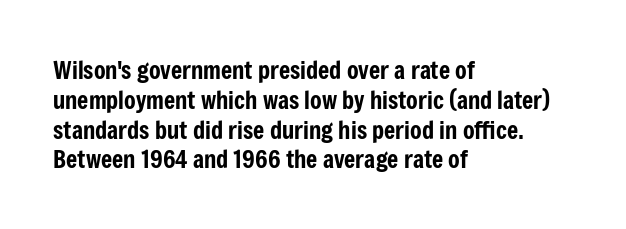
This sample uses an upright cut, with every glyph sitting square on the baseline. The space beneath each line is pristine and unruled. Short note: letters normally spaced. A classic flush-left, rag-right setting is used for this passage.
